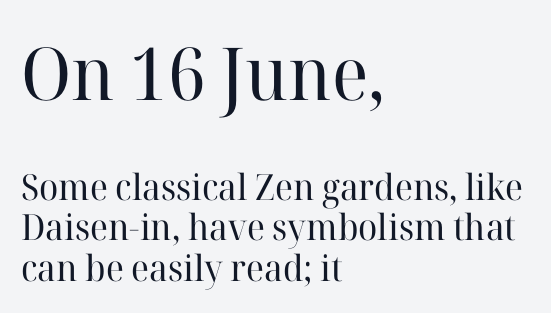
The image shows 73 px regular-weight serif type, upright; set left-aligned, tight line spacing (1.12x), normal letter spacing, not underlined; the first (top) block is 2.03x larger; high stroke contrast and a medium x-height.
